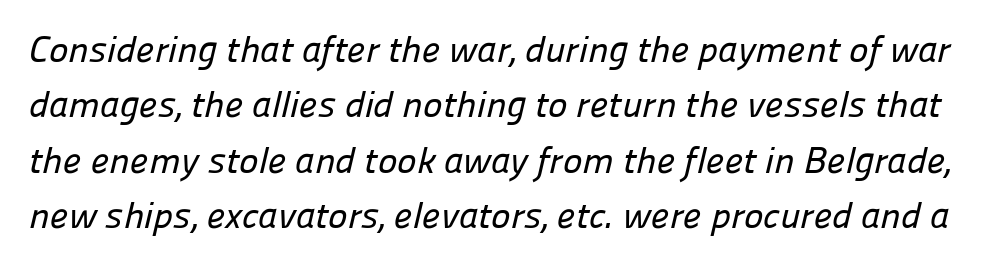
Q: Is the typeface a serif or a sans-serif typeface? A: Sans-serif.
Q: Is the text underlined? A: No.
Q: Is the spacing between letters normal or unusually wide? A: Normal.
Q: Is the spacing between lines tight, normal or loose? A: Normal.
Q: Width (condensed, normal, or wide)? A: Normal.
Q: Stroke contrast? A: Low.
Q: x-height? A: Medium.
Q: Monospaced? A: No.
